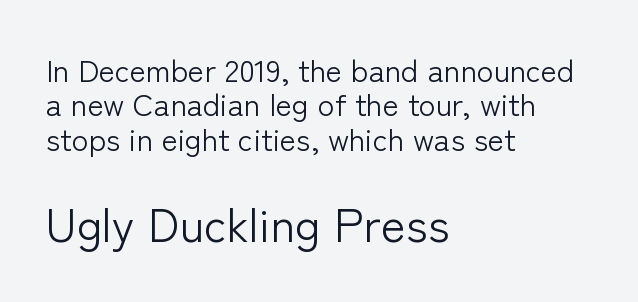
Caption: face not bold, strokes unweighted. Quick note: interline space is minimal. A typesetter would mark this as roman, not italic. A typesetter would call this proportional, since set widths differ per character. Reading top to bottom, the characters get bigger at the block break. Nobody touched the tracking dial on this one.
